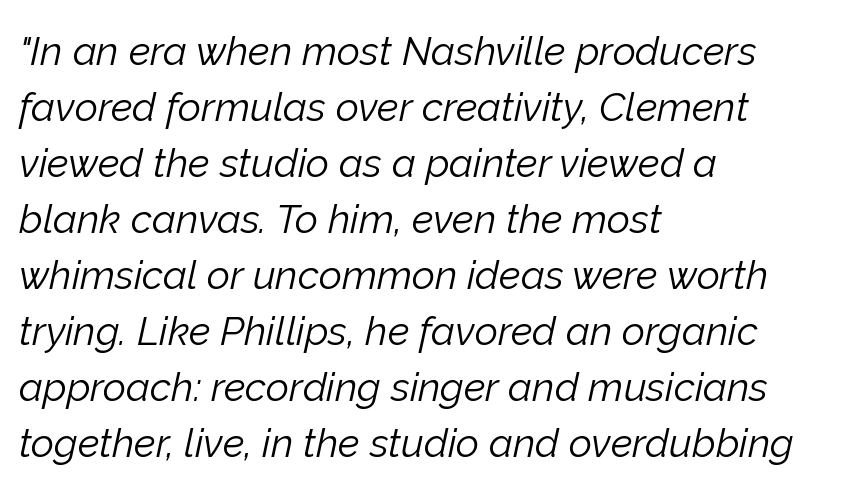
Q: Is the text bold? A: No.
Q: Is the text italic (slanted)? A: Yes, it leans right by about 12 degrees.
Q: Is the text underlined? A: No.
Q: How is the paragraph aligned? A: Left-aligned.
Q: Is the spacing between letters normal or unusually wide? A: Normal.
Q: Is the spacing between lines tight, normal or loose? A: Normal.
Q: Width (condensed, normal, or wide)? A: Normal.
Q: Stroke contrast? A: Low.
Q: x-height? A: Medium.
Q: Monospaced? A: No.
